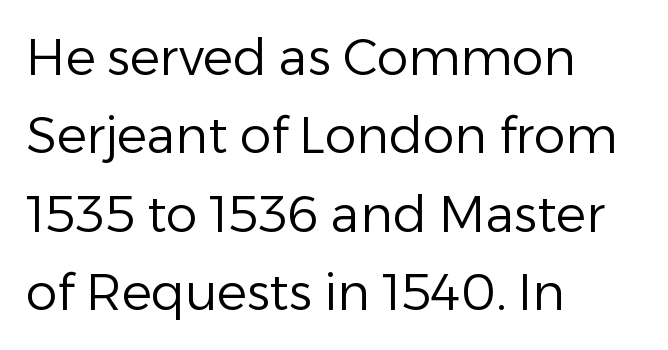
Q: Is the text bold? A: No.
Q: Is the text italic (slanted)? A: No, it is upright.
Q: Is the typeface a serif or a sans-serif typeface? A: Sans-serif.
Q: Is the text underlined? A: No.
Q: How is the paragraph aligned? A: Left-aligned.
Q: Is the spacing between letters normal or unusually wide? A: Normal.
Q: Is the spacing between lines tight, normal or loose? A: Normal.
Q: Width (condensed, normal, or wide)? A: Normal.
Q: Stroke contrast? A: Low.
Q: x-height? A: Medium.
Q: Monospaced? A: No.
